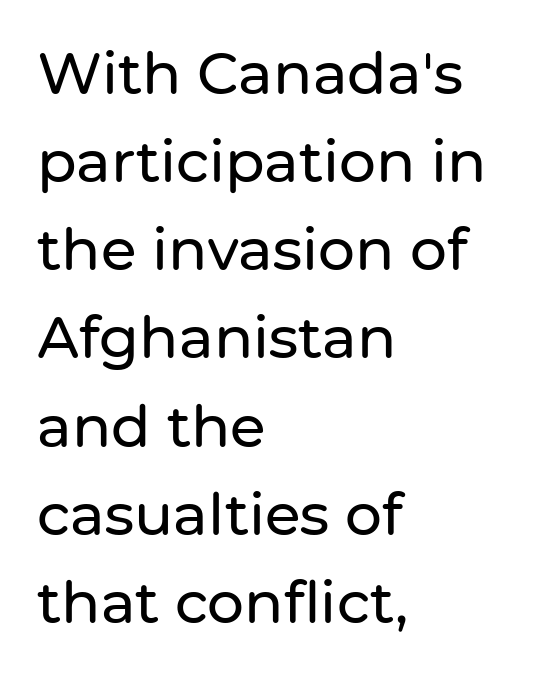
Q: Is the text italic (slanted)? A: No, it is upright.
Q: Is the typeface a serif or a sans-serif typeface? A: Sans-serif.
Q: Is the text underlined? A: No.
Q: How is the paragraph aligned? A: Left-aligned.
Q: Is the spacing between letters normal or unusually wide? A: Normal.
Q: Is the spacing between lines tight, normal or loose? A: Normal.
Q: Width (condensed, normal, or wide)? A: Normal.
Q: Stroke contrast? A: Low.
Q: x-height? A: Medium.
Q: Monospaced? A: No.
